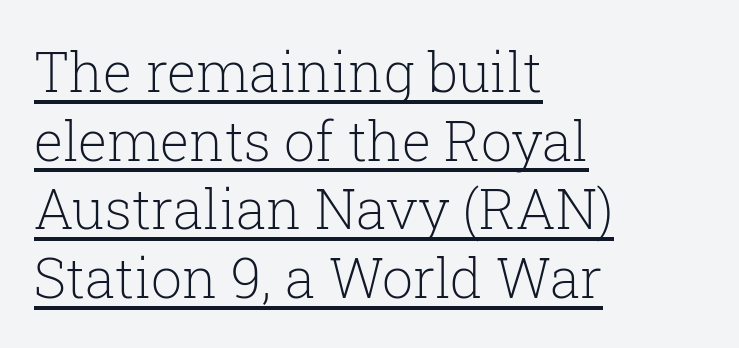
The image shows 55 px light serif type, upright; set left-aligned, normal line spacing (1.25x), normal letter spacing, underlined; low stroke contrast and a medium x-height.
